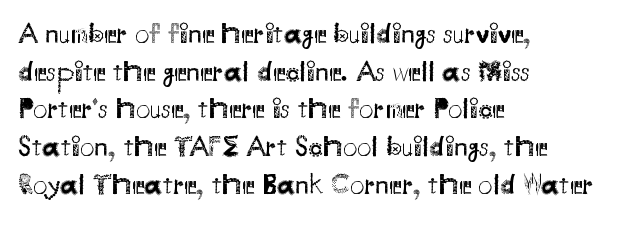
The image shows 29 px regular-weight sans-serif type, upright; set left-aligned, normal line spacing (1.3x), normal letter spacing, not underlined; medium stroke contrast and a small x-height.
